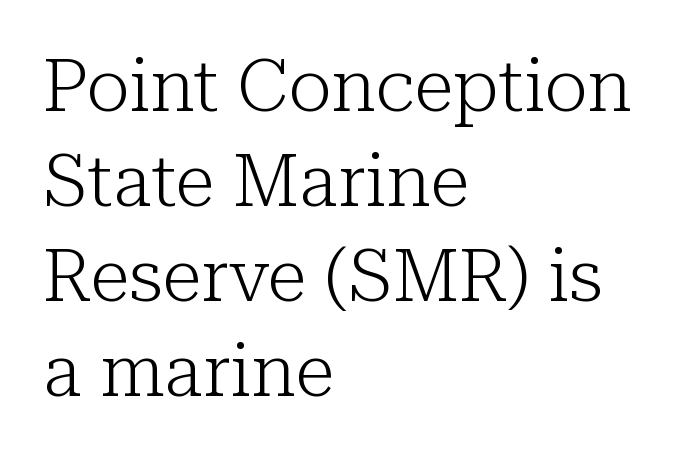
Q: Is the text bold? A: No.
Q: Is the text italic (slanted)? A: No, it is upright.
Q: Is the typeface a serif or a sans-serif typeface? A: Serif.
Q: Is the text underlined? A: No.
Q: How is the paragraph aligned? A: Left-aligned.
Q: Is the spacing between letters normal or unusually wide? A: Normal.
Q: Is the spacing between lines tight, normal or loose? A: Normal.
Q: Width (condensed, normal, or wide)? A: Normal.
Q: Stroke contrast? A: Low.
Q: x-height? A: Medium.
Q: Monospaced? A: No.
